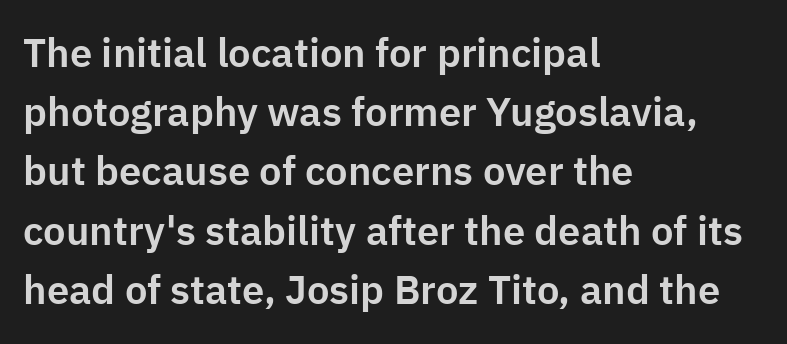
The image shows 40 px sans-serif type, upright; set left-aligned, normal line spacing (1.48x), normal letter spacing, not underlined; low stroke contrast and a medium x-height.
